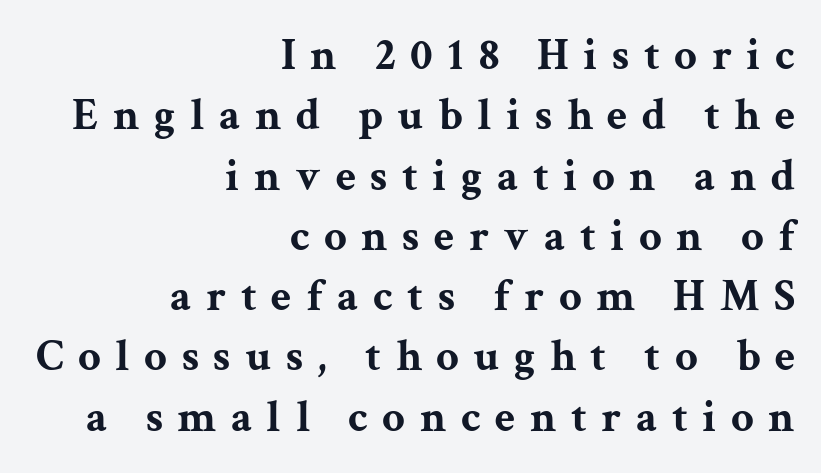
The characters look thick and weighty, a clear bold. These lines are set flush right with a ragged left edge. Caption: expanded tracking, letters set apart. Style check: upright.
